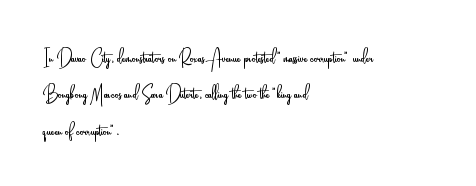
Q: Is the text bold? A: No.
Q: Is the text underlined? A: No.
Q: How is the paragraph aligned? A: Left-aligned.
Q: Is the spacing between letters normal or unusually wide? A: Normal.
Q: Is the spacing between lines tight, normal or loose? A: Normal.
